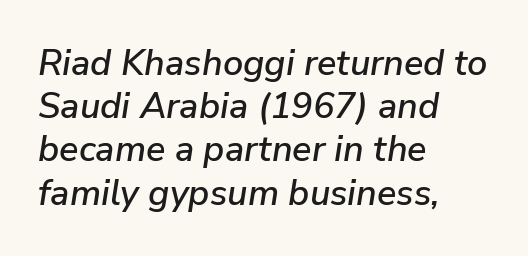
Caption: standard tracking, unaltered. Visually the block forms a straight wall on the left and a jagged coastline on the right. The glyphs are unaccompanied by any horizontal stroke below them. Quick note: italic. Each letter keeps its own natural width here, so spacing adapts to shape.
